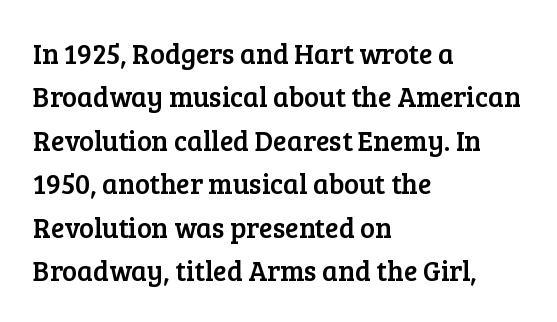
Q: Is the text italic (slanted)? A: No, it is upright.
Q: Is the typeface a serif or a sans-serif typeface? A: Serif.
Q: Is the text underlined? A: No.
Q: How is the paragraph aligned? A: Left-aligned.
Q: Is the spacing between letters normal or unusually wide? A: Normal.
Q: Is the spacing between lines tight, normal or loose? A: Normal.
Q: Width (condensed, normal, or wide)? A: Normal.
Q: Stroke contrast? A: Low.
Q: x-height? A: Medium.
Q: Monospaced? A: No.
